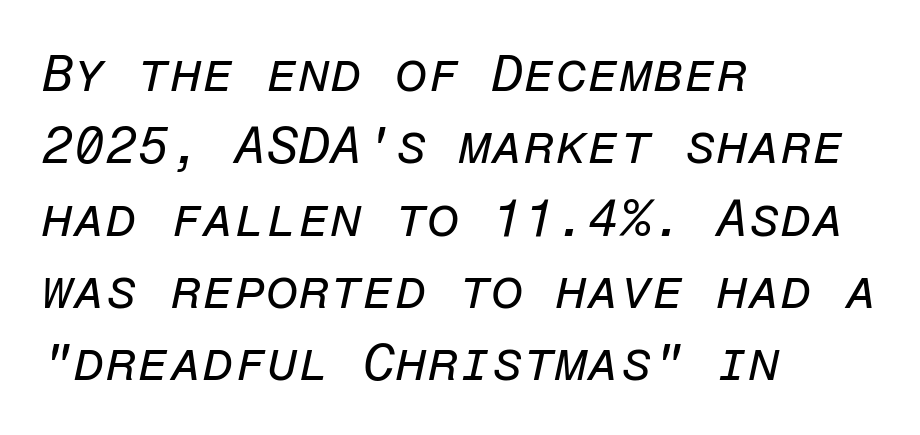
{"italic": "yes", "lean": "right", "slant_degrees": 12, "bold": "no", "weight": "regular", "width": "normal", "stroke_contrast": "low", "x_height": "medium", "monospaced": "yes", "underline": "no", "align": "left", "line_spacing": "normal", "line_spacing_ratio": 1.39, "letter_spacing": "normal", "letter_spacing_em": 0.0, "glyph_px": 52}
